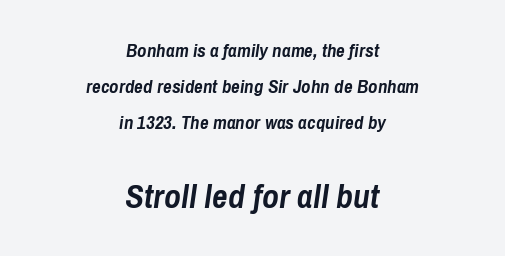
Q: Is the text bold? A: Yes.
Q: Is the text italic (slanted)? A: Yes, it leans right by about 8 degrees.
Q: Is the text underlined? A: No.
Q: How is the paragraph aligned? A: Centered.
Q: Is the spacing between letters normal or unusually wide? A: Normal.
Q: Which block of text is set in a larger size, the first (top) or the second (bottom)? A: The second (bottom) one.
Q: Width (condensed, normal, or wide)? A: Condensed.
Q: Stroke contrast? A: Low.
Q: x-height? A: Medium.
Q: Monospaced? A: No.
